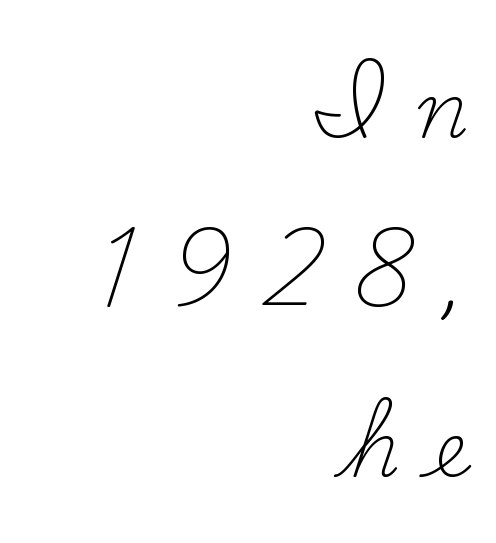
The image shows 76 px light type; set right-aligned, loose line spacing (2.23x), unusually wide letter spacing (+0.45 em), not underlined; medium stroke contrast and a small x-height.
